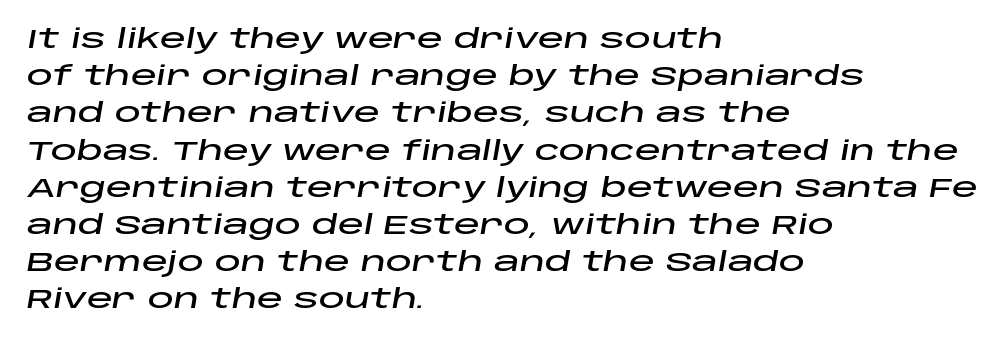
The image shows 26 px text type, italic (leaning right); set left-aligned, normal line spacing (1.43x), normal letter spacing, not underlined.
